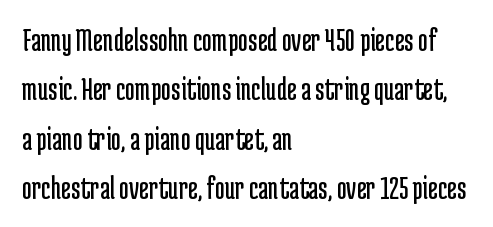
The image shows 34 px regular-weight, condensed sans-serif type, upright; set left-aligned, normal line spacing (1.45x), normal letter spacing, not underlined; low stroke contrast and a medium x-height.
